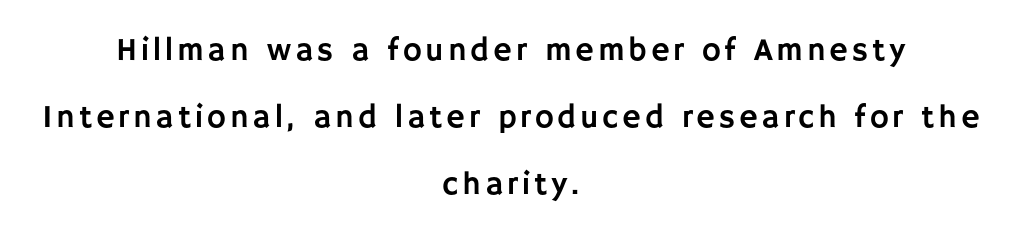
Q: Is the text italic (slanted)? A: No, it is upright.
Q: Is the typeface a serif or a sans-serif typeface? A: Sans-serif.
Q: Is the text underlined? A: No.
Q: How is the paragraph aligned? A: Centered.
Q: Is the spacing between lines tight, normal or loose? A: Loose.
Q: Width (condensed, normal, or wide)? A: Normal.
Q: Stroke contrast? A: Low.
Q: x-height? A: Large.
Q: Monospaced? A: No.
